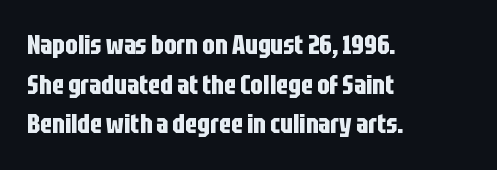
The glyphs are unaccompanied by any horizontal stroke below them. The characters look thick and weighty, a clear bold. Horizontally, the lines are justified to the leading edge only. Successive baselines arrive at the customary interval. Ordinary non-slanted type is in use.
